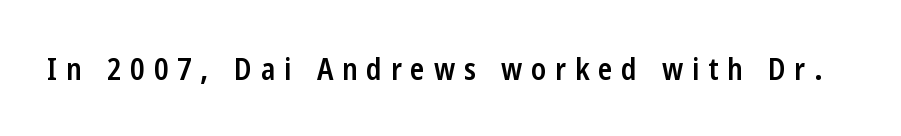
The image shows 30 px semibold, condensed sans-serif type, upright; set unusually wide letter spacing (+0.29 em), not underlined; low stroke contrast and a medium x-height.
